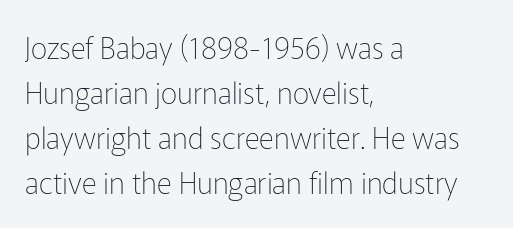
{"serif": "no", "italic": "no", "bold": "no", "weight": "thin", "width": "normal", "stroke_contrast": "low", "x_height": "medium", "monospaced": "no", "underline": "no", "align": "left", "line_spacing": "normal", "line_spacing_ratio": 1.55, "letter_spacing": "normal", "letter_spacing_em": 0.0, "glyph_px": 29}
